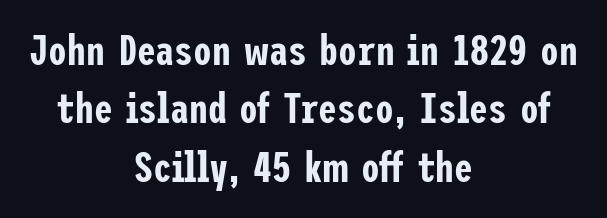
Type style note: lacks serifs. The passage is arranged like a title page — every line centered. The gap between lines stays unmarked. Default kerning and tracking; the words read as compact shapes. Vertical strokes here are truly vertical.
